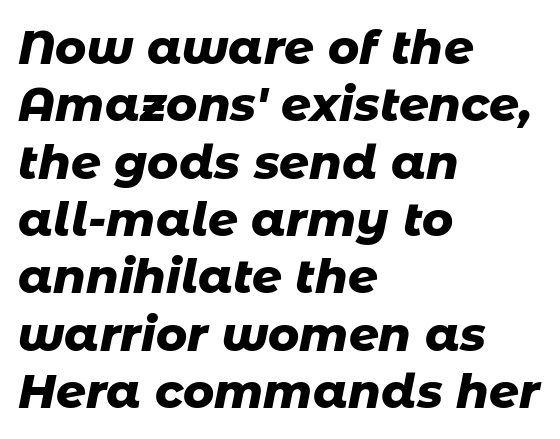
Q: Is the text bold? A: Yes.
Q: Is the text italic (slanted)? A: Yes, it leans right by about 11 degrees.
Q: Is the text underlined? A: No.
Q: How is the paragraph aligned? A: Left-aligned.
Q: Is the spacing between letters normal or unusually wide? A: Normal.
Q: Width (condensed, normal, or wide)? A: Normal.
Q: Stroke contrast? A: Low.
Q: x-height? A: Medium.
Q: Monospaced? A: No.
